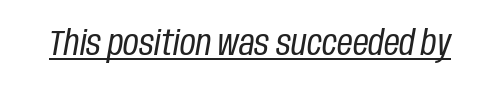
Students, observe the line beneath the letters — that is underlining. The rendering uses natural spacing where letterforms have individual widths. The face used here is rendered with its standard letterfit. Characters are canted at an angle relative to the baseline's perpendicular. Letters have the restrained weight of plain body copy at most.
